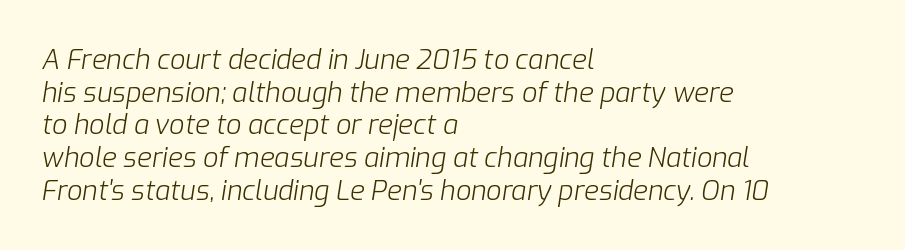
{"italic": "yes", "lean": "right", "slant_degrees": 9, "bold": "no", "underline": "no", "align": "left", "line_spacing_ratio": 1.21, "letter_spacing": "normal", "letter_spacing_em": 0.0, "glyph_px": 27}
